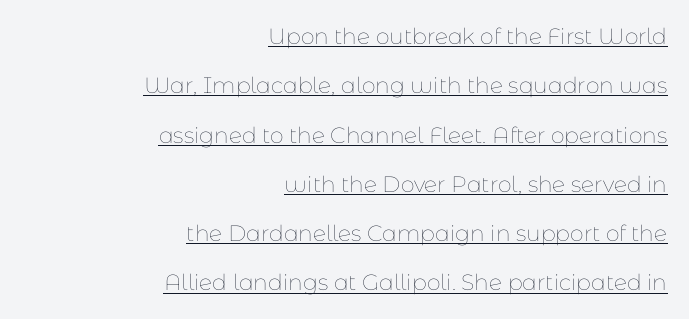
Horizontal alignment here is rightward, an uncommon choice for prose. Every character sits straight up, as roman type does. A great deal of white space separates one row of letters from the next. The tracking reads as untouched default to a designer's eye. A baseline rule has been typeset under these characters.
